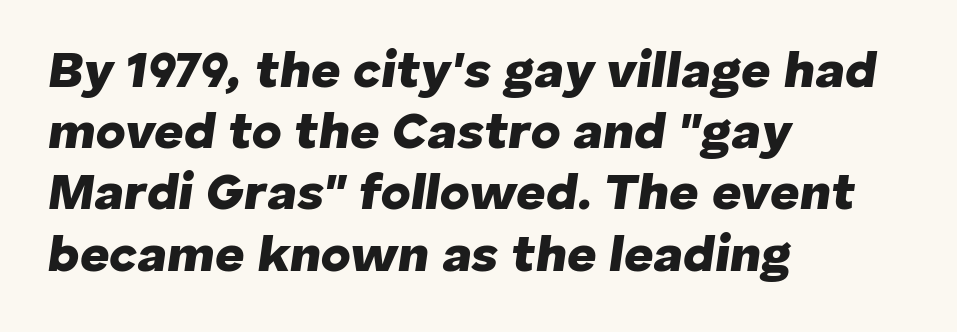
The image shows 51 px heavy type, italic (leaning right); set left-aligned, line spacing 1.2x, normal letter spacing, not underlined; low stroke contrast and a medium x-height.
